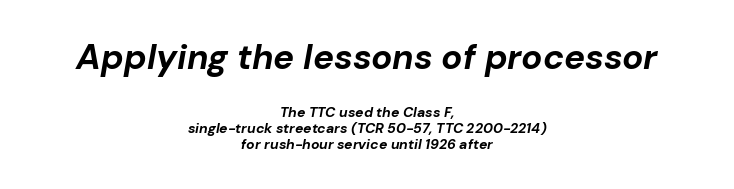
The image shows 35 px bold type, italic (leaning right); set centered, line spacing 1.16x, normal letter spacing, not underlined; the first (top) block is 2.5x larger; low stroke contrast and a medium x-height.
